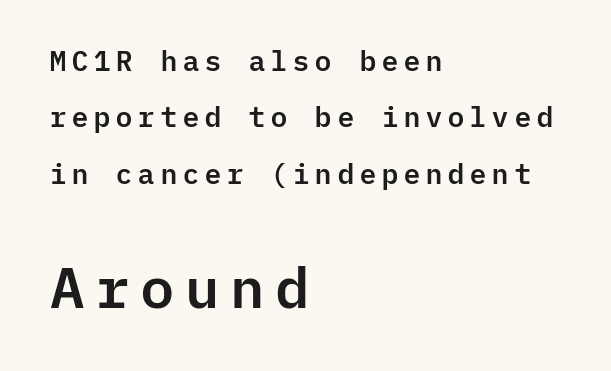
The baseline area is clear. The passage shown is typed in a monospace face where columns stay perfectly aligned. The compositor pushed each line to the left boundary. This is the regular roman posture of the typeface.
